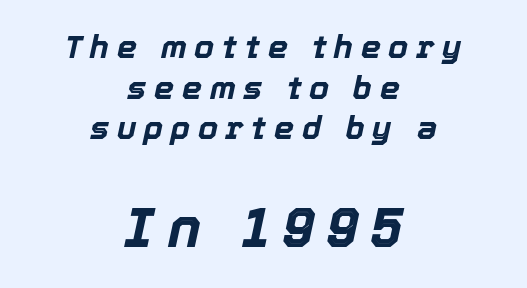
The passage shown stacks its lines at a standard gap. Every row of glyphs is offset so its center matches the block's center. Its strokes are broad and dark, the hallmark of bold type. This layout puts the modest block above and the oversized block below. The glyphs are unaccompanied by any horizontal stroke below them.
